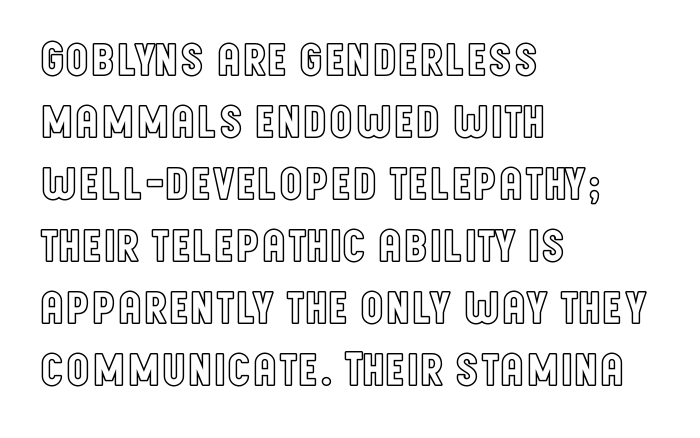
The image shows 48 px condensed type, upright; set left-aligned, normal line spacing (1.29x), normal letter spacing, not underlined; a large x-height.
